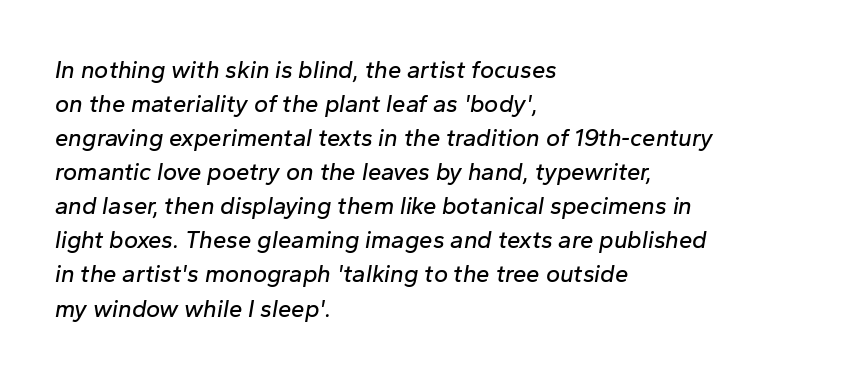
{"italic": "yes", "lean": "right", "slant_degrees": 10, "underline": "no", "align": "left", "line_spacing": "normal", "line_spacing_ratio": 1.42, "letter_spacing": "normal", "letter_spacing_em": 0.0, "glyph_px": 24}
